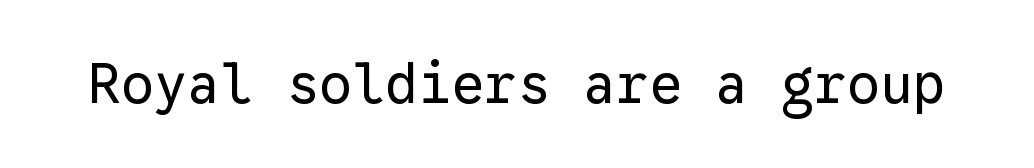
The rendering uses typewriter-style spacing with identical character cells. Notice how the stems are strictly vertical — no italics here. This rendering employs a face without finishing strokes, i.e., a sans-serif. Descenders hang freely into open space. The passage shown is not bold in any degree. The letterforms sit shoulder to shoulder at normal distance.
